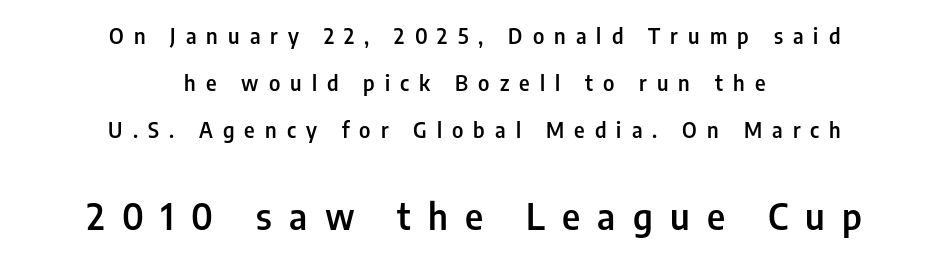
Q: Is the text bold? A: Semi-bold.
Q: Is the text italic (slanted)? A: No, it is upright.
Q: Is the typeface a serif or a sans-serif typeface? A: Sans-serif.
Q: Is the text underlined? A: No.
Q: How is the paragraph aligned? A: Centered.
Q: Is the spacing between letters normal or unusually wide? A: Unusually wide.
Q: Is the spacing between lines tight, normal or loose? A: Loose.
Q: Which block of text is set in a larger size, the first (top) or the second (bottom)? A: The second (bottom) one.
Q: Width (condensed, normal, or wide)? A: Condensed.
Q: Stroke contrast? A: Low.
Q: x-height? A: Medium.
Q: Monospaced? A: No.
